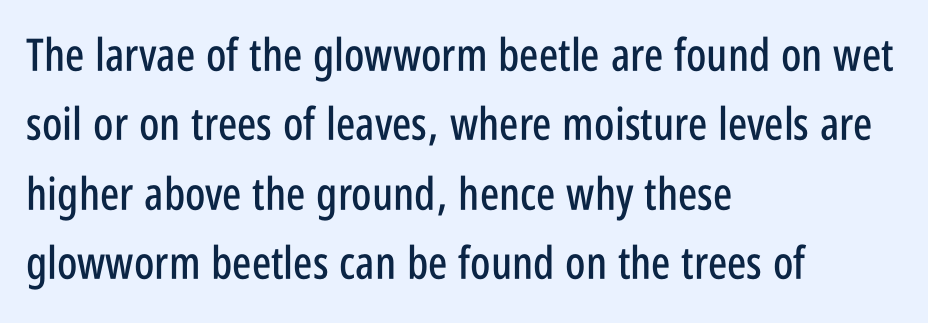
The image shows 45 px condensed sans-serif type, upright; set left-aligned, normal line spacing (1.54x), normal letter spacing, not underlined; low stroke contrast and a large x-height.
